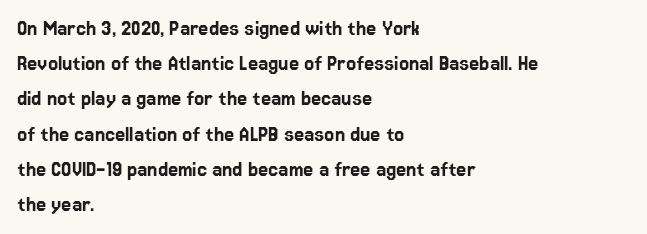
The designer left line spacing at the default. The face used here is rendered with its standard letterfit. The letters stand upright; this is a roman face. The rag falls on the right side of this text block. The words here are not underlined.
